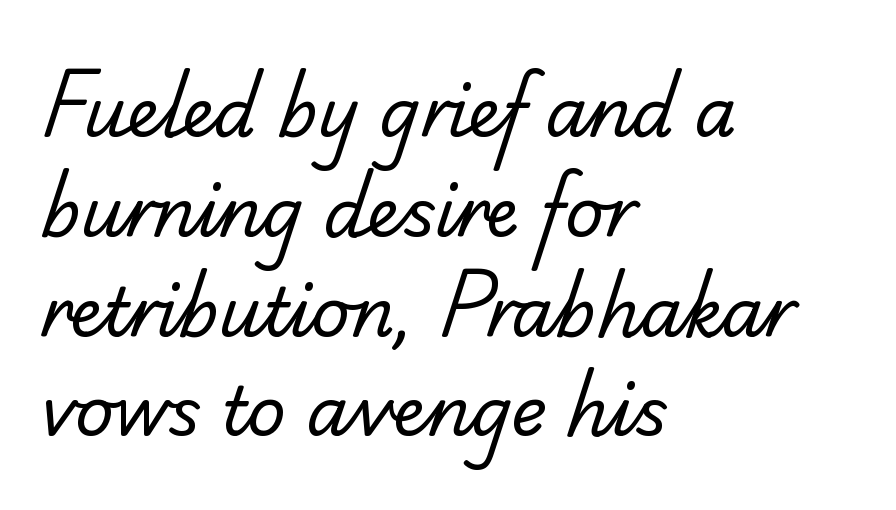
The tracking reads as untouched default to a designer's eye. Evenly set lines give the paragraph a standard silhouette. Here the designer chose a conventional face with non-uniform glyph widths. The passage shown is not bold in any degree. Underline: absent. Leftover space on each line is placed entirely after the last word.
